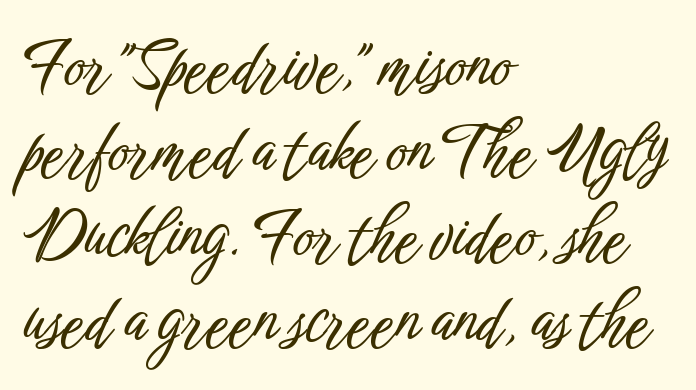
Q: Is the text italic (slanted)? A: Yes.
Q: Is the typeface a serif or a sans-serif typeface? A: Sans-serif.
Q: Is the text underlined? A: No.
Q: How is the paragraph aligned? A: Left-aligned.
Q: Is the spacing between letters normal or unusually wide? A: Normal.
Q: Is the spacing between lines tight, normal or loose? A: Normal.
Q: Width (condensed, normal, or wide)? A: Condensed.
Q: Stroke contrast? A: Low.
Q: x-height? A: Medium.
Q: Monospaced? A: No.
